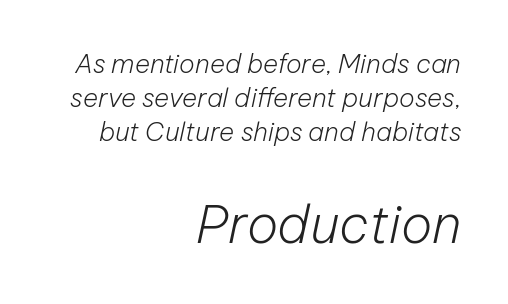
The image shows 52 px light type, italic (leaning right); set right-aligned, normal line spacing (1.31x), normal letter spacing, not underlined; the second (bottom) block is 2.0x larger; low stroke contrast and a medium x-height.
